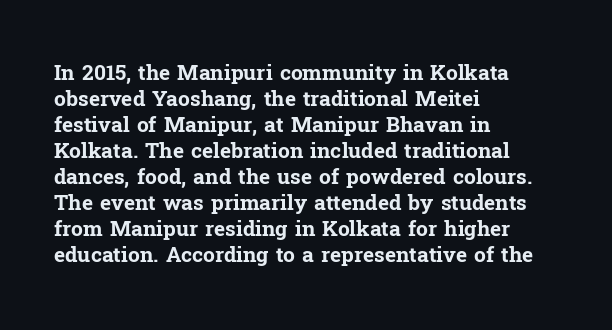
Q: Is the text bold? A: Yes.
Q: Is the text italic (slanted)? A: No, it is upright.
Q: Is the text underlined? A: No.
Q: How is the paragraph aligned? A: Left-aligned.
Q: Is the spacing between letters normal or unusually wide? A: Normal.
